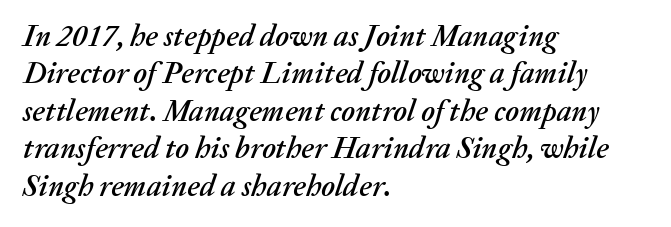
{"italic": "yes", "lean": "right", "slant_degrees": 20, "width": "normal", "stroke_contrast": "medium", "x_height": "medium", "monospaced": "no", "underline": "no", "align": "left", "line_spacing": "normal", "line_spacing_ratio": 1.25, "letter_spacing": "normal", "letter_spacing_em": 0.0, "glyph_px": 30}
